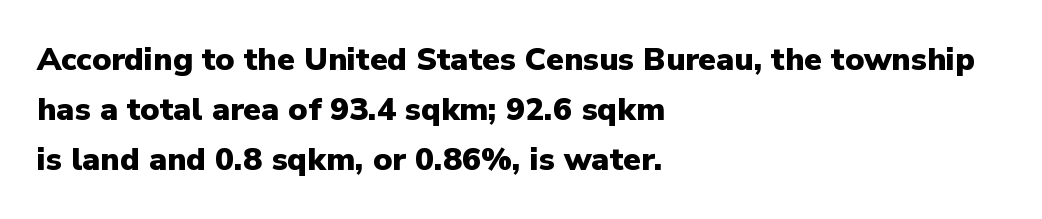
Q: Is the text bold? A: Yes.
Q: Is the text italic (slanted)? A: No, it is upright.
Q: Is the typeface a serif or a sans-serif typeface? A: Sans-serif.
Q: Is the text underlined? A: No.
Q: How is the paragraph aligned? A: Left-aligned.
Q: Is the spacing between letters normal or unusually wide? A: Normal.
Q: Is the spacing between lines tight, normal or loose? A: Normal.
Q: Width (condensed, normal, or wide)? A: Normal.
Q: Stroke contrast? A: Low.
Q: x-height? A: Medium.
Q: Monospaced? A: No.
